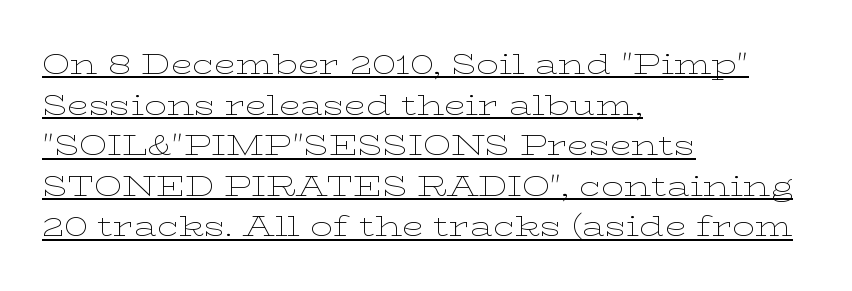
The image shows 28 px thin, wide serif type, upright; set left-aligned, normal line spacing (1.45x), normal letter spacing, underlined; low stroke contrast and a medium x-height.
